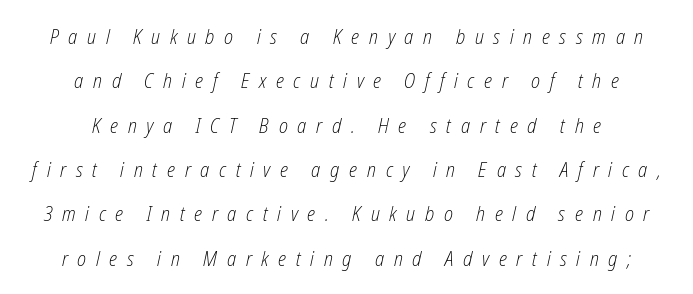
The image shows 21 px text type, italic (leaning right); set centered, loose line spacing (2.11x), unusually wide letter spacing (+0.46 em), not underlined.
